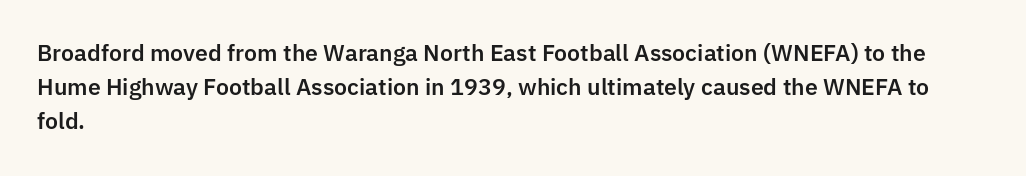
{"italic": "no", "underline": "no", "align": "left", "line_spacing": "normal", "line_spacing_ratio": 1.54, "letter_spacing": "normal", "letter_spacing_em": 0.0, "glyph_px": 22}
